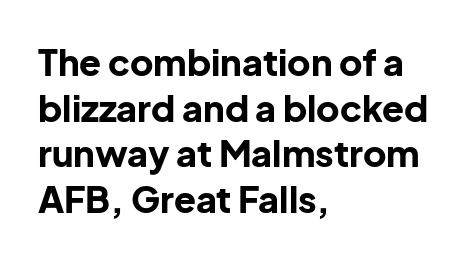
Look at the tracking — it's just the regular setting, nothing added. The glyphs are unaccompanied by any horizontal stroke below them. These lines are rendered in a variable-pitch font. The passage is arranged the way most books set body copy — flush left. Posture: straight, roman, zero tilt.
